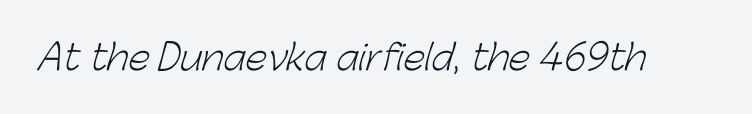
{"serif": "no", "bold": "no", "weight": "light", "width": "normal", "stroke_contrast": "low", "x_height": "medium", "monospaced": "no", "underline": "no", "letter_spacing": "normal", "letter_spacing_em": 0.0, "glyph_px": 35}
